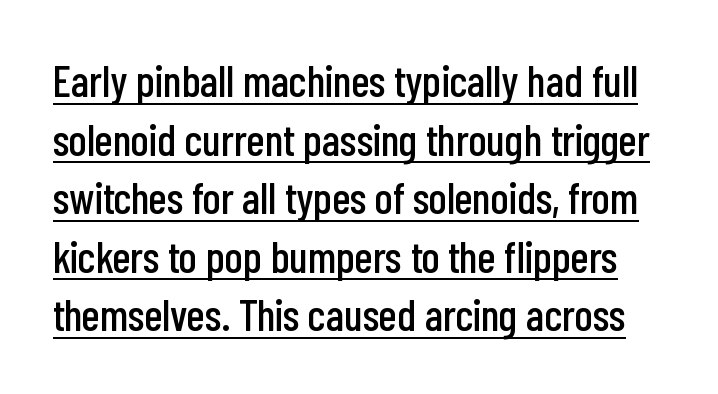
You could call the tracking neutral — neither tight nor loose. Quick note: underline on. Letterform terminals end flat and unadorned throughout the passage. Is there much room between lines? A standard amount, neither cramped nor airy. Do the letters lean? They stand straight. This sample has the flowing, uneven cadence of proportional lettering.
